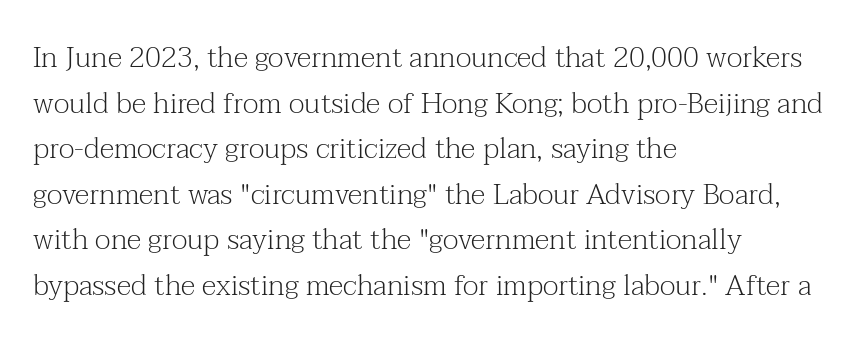
The image shows 29 px light serif type, upright; set left-aligned, normal line spacing (1.57x), normal letter spacing, not underlined; medium stroke contrast and a medium x-height.
